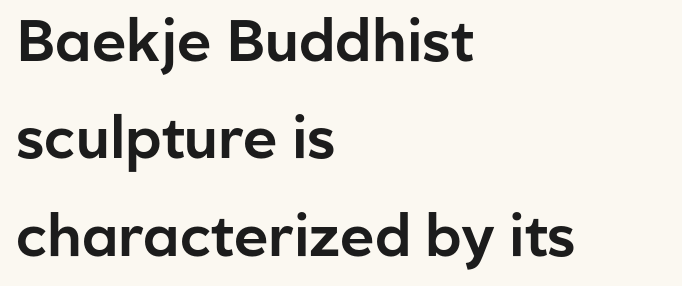
The image shows 58 px sans-serif type, upright; set left-aligned, normal line spacing (1.68x), normal letter spacing, not underlined; low stroke contrast and a medium x-height.
